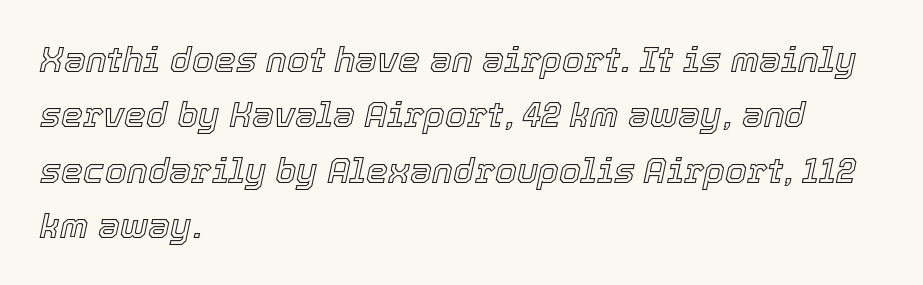
The image shows 35 px text type, italic (leaning right); set left-aligned, normal line spacing (1.58x), normal letter spacing, not underlined; a medium x-height.
